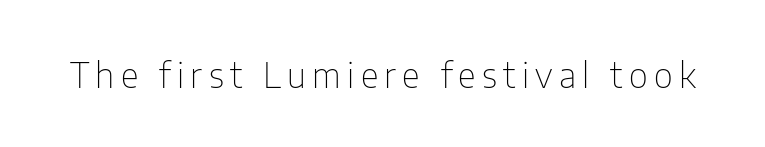
The image shows 35 px thin, condensed sans-serif type, upright; set not underlined; low stroke contrast and a medium x-height.
